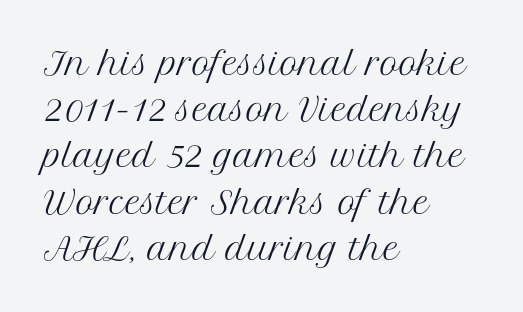
Is this a heavy cut? Hardly; it is regular or lighter. The face used here is proportionally spaced, like ordinary book or web type. Descenders are the only things crossing below the line.
